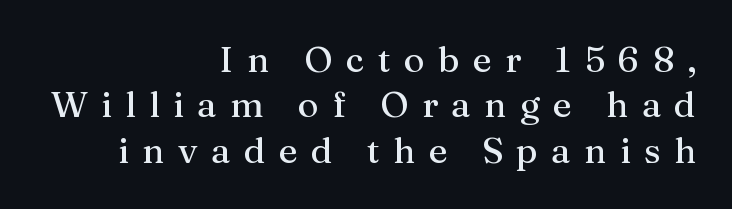
I'd call this a serif setting — the letters wear small feet. Alignment: flush right. Letters rest on an invisible, unmarked baseline. You can tell it's not italic because the verticals are truly vertical. Think of a printed novel: that variable character pitch is what you see here. The designer left line spacing at the default.
